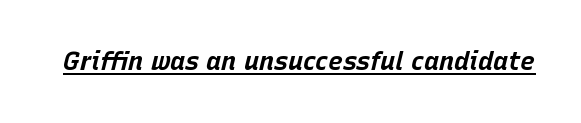
The image shows 25 px bold type, italic (leaning right); set normal letter spacing, underlined.
